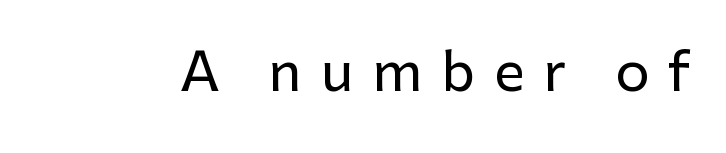
The image shows 54 px sans-serif type, upright; set unusually wide letter spacing (+0.35 em), not underlined; low stroke contrast and a medium x-height.
